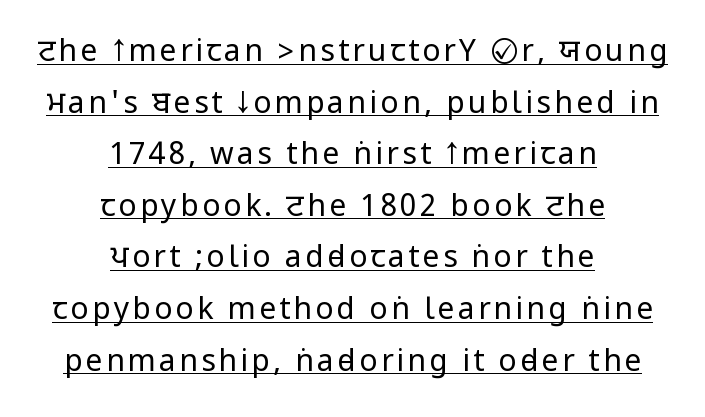
The characters display no serif detailing; their extremities are plain. Every word sits above its own underline. Both edges are ragged and mirror each other, which tells us the setting is centered. Is there any slant? The stems are plumb. Unbolded letterforms with no extra heft.
